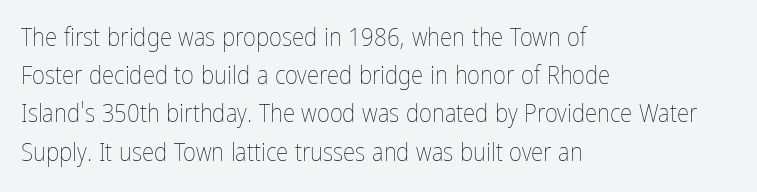
The glyphs are unaccompanied by any horizontal stroke below them. Posture: vertical. These lines keep a tight, regular rhythm from letter to letter. Interline gaps are of average width in this sample. The paragraph shown leans on its left margin.
